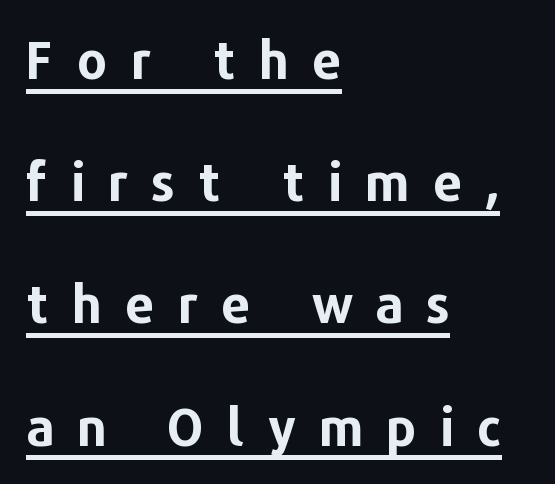
This sample trades compactness for vertical openness between lines. The typography opts for an upright posture over an oblique one. How heavy is the stroke? Heavy — this is a bold. The font family rendered here belongs to the sans-serif group. Caption: multi-line text, flush left, ragged right.
